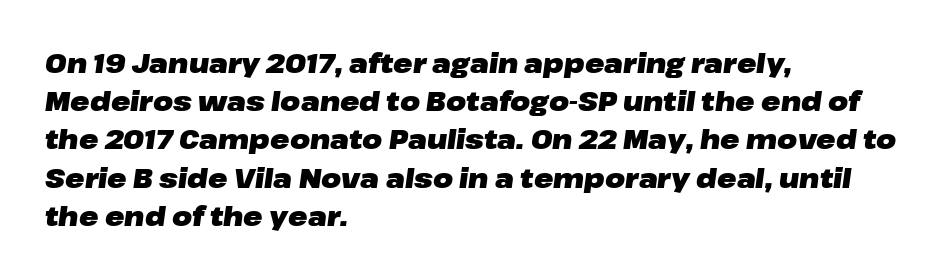
The image shows 26 px bold type, italic (leaning right); set left-aligned, normal line spacing (1.47x), normal letter spacing, not underlined.
